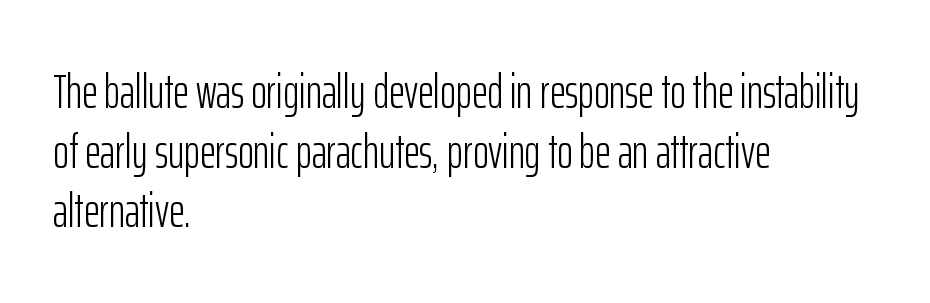
The image shows 48 px light, condensed sans-serif type, upright; set left-aligned, line spacing 1.24x, normal letter spacing, not underlined; low stroke contrast and a medium x-height.
